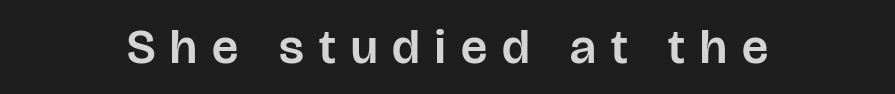
The image shows 49 px sans-serif type, upright; set centered, unusually wide letter spacing (+0.31 em), not underlined; low stroke contrast and a large x-height.
